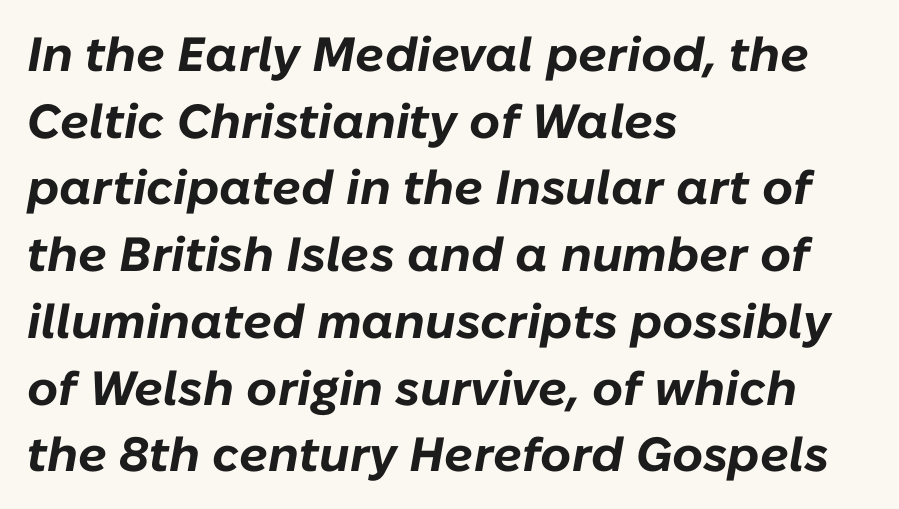
Q: Is the text bold? A: Yes.
Q: Is the text italic (slanted)? A: Yes, it leans right by about 10 degrees.
Q: Is the text underlined? A: No.
Q: How is the paragraph aligned? A: Left-aligned.
Q: Is the spacing between letters normal or unusually wide? A: Normal.
Q: Is the spacing between lines tight, normal or loose? A: Normal.
Q: Width (condensed, normal, or wide)? A: Normal.
Q: Stroke contrast? A: Low.
Q: x-height? A: Medium.
Q: Monospaced? A: No.
